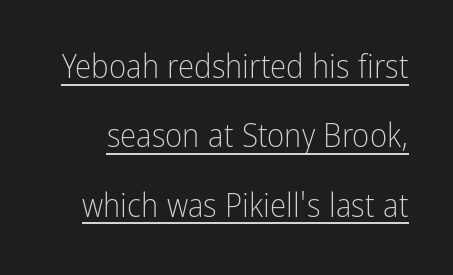
{"serif": "no", "italic": "no", "bold": "no", "weight": "light", "width": "condensed", "stroke_contrast": "low", "x_height": "medium", "monospaced": "no", "underline": "yes", "line_spacing": "loose", "line_spacing_ratio": 2.1, "letter_spacing": "normal", "letter_spacing_em": 0.0, "glyph_px": 33}
